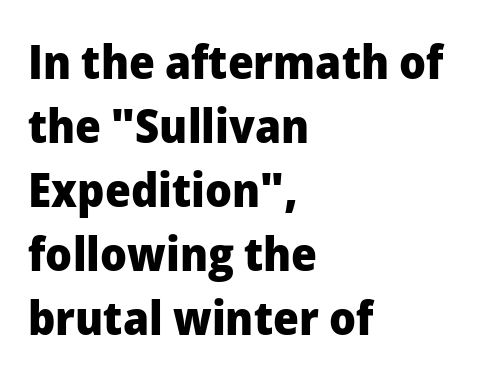
Q: Is the text bold? A: Yes.
Q: Is the text italic (slanted)? A: No, it is upright.
Q: Is the typeface a serif or a sans-serif typeface? A: Sans-serif.
Q: Is the text underlined? A: No.
Q: How is the paragraph aligned? A: Left-aligned.
Q: Is the spacing between letters normal or unusually wide? A: Normal.
Q: Is the spacing between lines tight, normal or loose? A: Normal.
Q: Width (condensed, normal, or wide)? A: Normal.
Q: Stroke contrast? A: Low.
Q: x-height? A: Medium.
Q: Monospaced? A: No.
